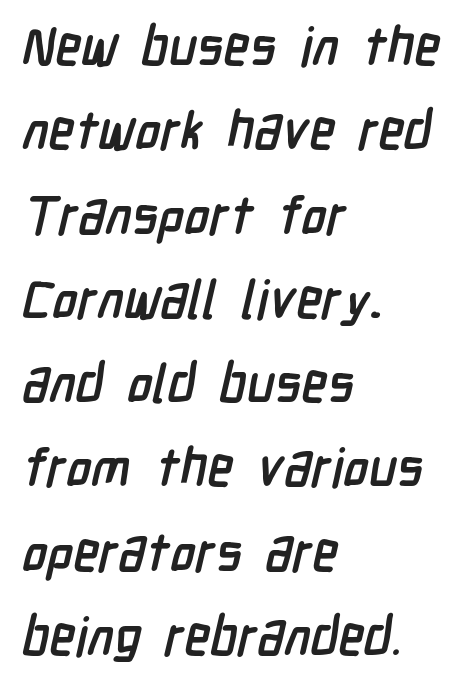
Q: Is the text bold? A: Yes.
Q: Is the typeface a serif or a sans-serif typeface? A: Sans-serif.
Q: Is the text underlined? A: No.
Q: How is the paragraph aligned? A: Left-aligned.
Q: Is the spacing between letters normal or unusually wide? A: Normal.
Q: Is the spacing between lines tight, normal or loose? A: Normal.
Q: Width (condensed, normal, or wide)? A: Condensed.
Q: Stroke contrast? A: Low.
Q: x-height? A: Medium.
Q: Monospaced? A: No.
